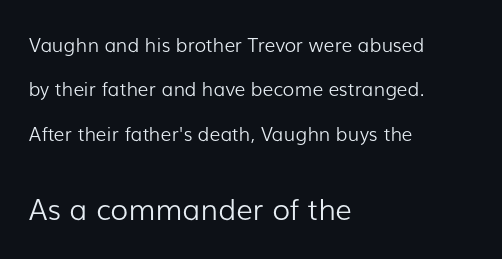
Q: Is the text bold? A: No.
Q: Is the text italic (slanted)? A: No, it is upright.
Q: Is the typeface a serif or a sans-serif typeface? A: Sans-serif.
Q: Is the text underlined? A: No.
Q: How is the paragraph aligned? A: Left-aligned.
Q: Is the spacing between letters normal or unusually wide? A: Normal.
Q: Is the spacing between lines tight, normal or loose? A: Loose.
Q: Which block of text is set in a larger size, the first (top) or the second (bottom)? A: The second (bottom) one.
Q: Width (condensed, normal, or wide)? A: Normal.
Q: Stroke contrast? A: Low.
Q: x-height? A: Medium.
Q: Monospaced? A: No.
